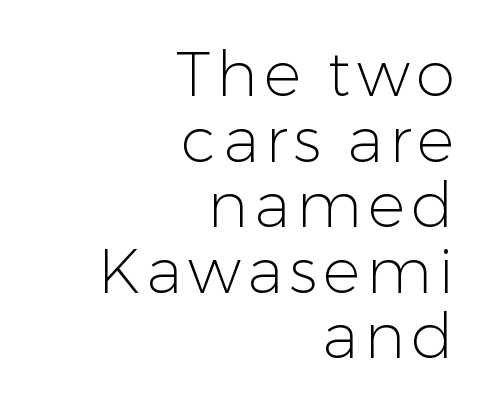
Vertical strokes here are truly vertical. Are there feet on the stems? There aren't — it's a sans. This is not heavy type; no bold has been used. The passage shown is typed in a proportional face where columns would drift. The passage shown stacks its lines with hardly any gap.
